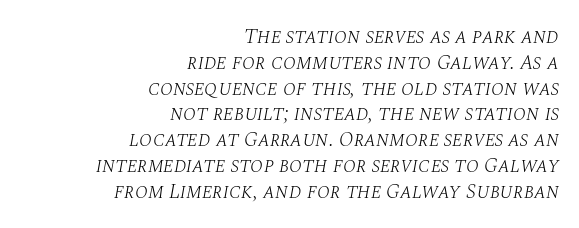
{"italic": "yes", "lean": "right", "slant_degrees": 10, "bold": "no", "underline": "no", "align": "right", "line_spacing_ratio": 1.23, "letter_spacing": "normal", "letter_spacing_em": 0.0, "glyph_px": 21}
